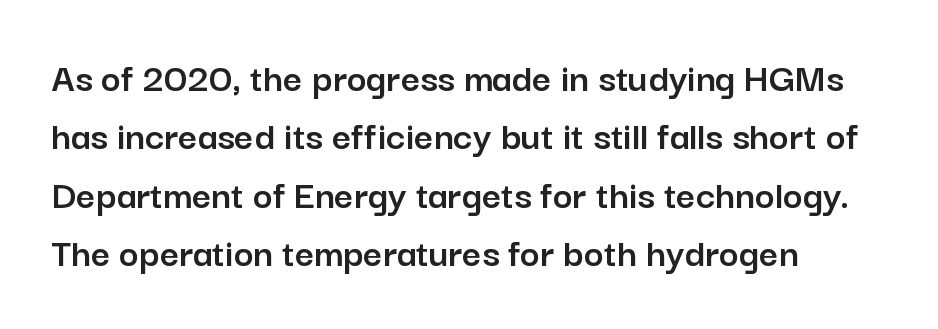
Q: Is the text italic (slanted)? A: No, it is upright.
Q: Is the typeface a serif or a sans-serif typeface? A: Sans-serif.
Q: Is the text underlined? A: No.
Q: How is the paragraph aligned? A: Left-aligned.
Q: Is the spacing between letters normal or unusually wide? A: Normal.
Q: Is the spacing between lines tight, normal or loose? A: Normal.
Q: Width (condensed, normal, or wide)? A: Normal.
Q: Stroke contrast? A: Low.
Q: x-height? A: Medium.
Q: Monospaced? A: No.
